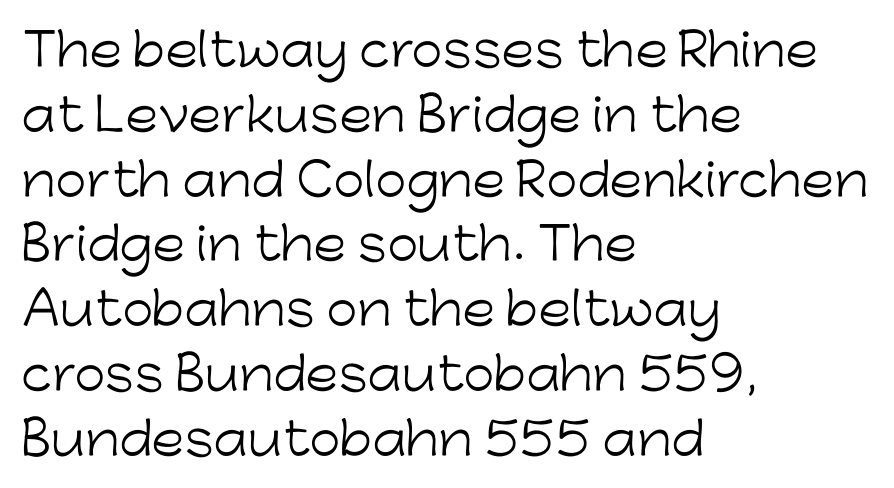
The image shows 45 px light sans-serif type, upright; set left-aligned, normal line spacing (1.44x), normal letter spacing, not underlined; low stroke contrast and a medium x-height.
